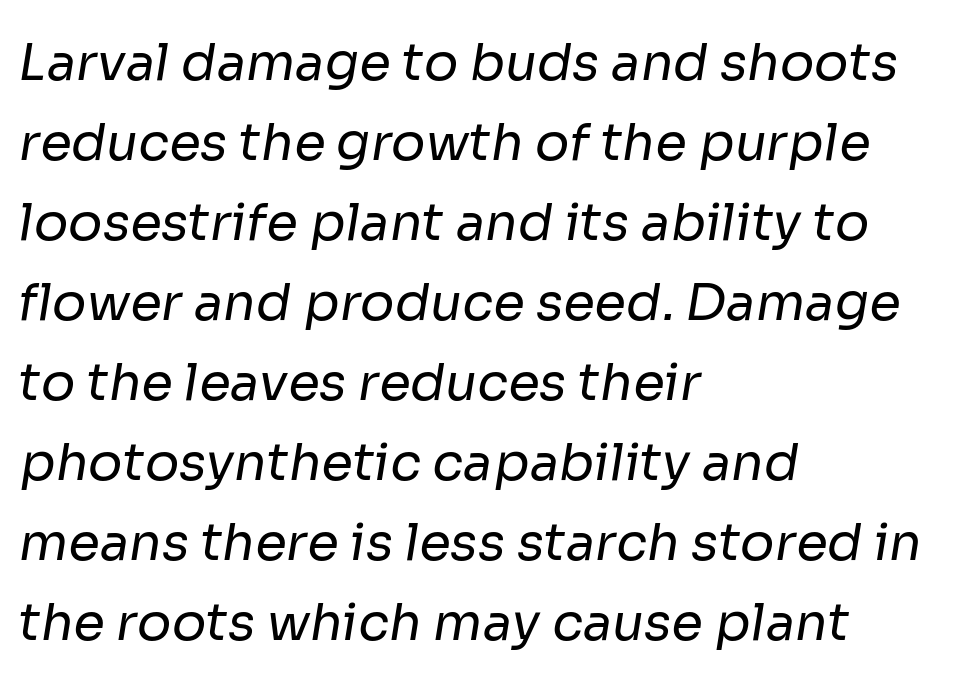
Q: Is the text bold? A: No.
Q: Is the typeface a serif or a sans-serif typeface? A: Sans-serif.
Q: Is the text underlined? A: No.
Q: How is the paragraph aligned? A: Left-aligned.
Q: Is the spacing between letters normal or unusually wide? A: Normal.
Q: Is the spacing between lines tight, normal or loose? A: Normal.
Q: Width (condensed, normal, or wide)? A: Normal.
Q: Stroke contrast? A: Low.
Q: x-height? A: Medium.
Q: Monospaced? A: No.
